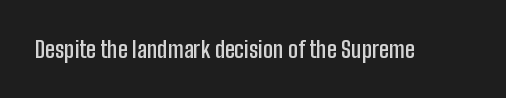
The image shows 23 px text type, upright; set normal letter spacing, not underlined.
